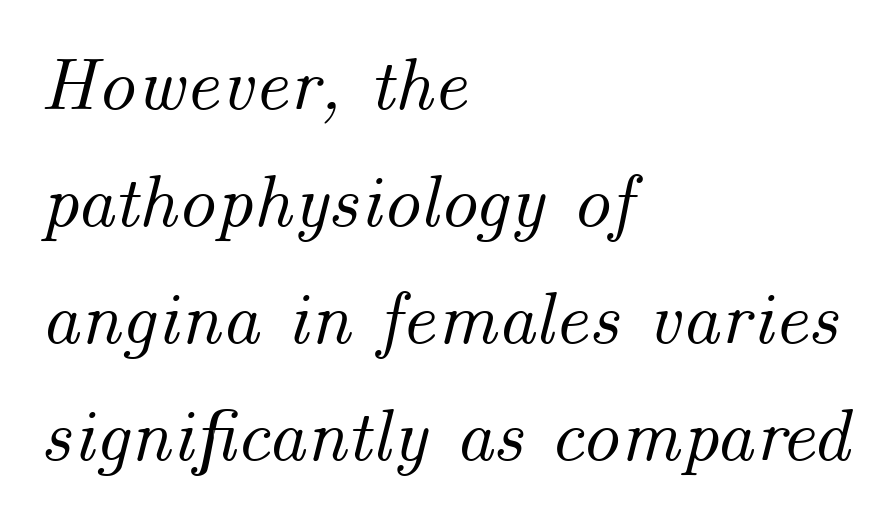
Q: Is the text italic (slanted)? A: Yes, it leans right by about 14 degrees.
Q: Is the text underlined? A: No.
Q: How is the paragraph aligned? A: Left-aligned.
Q: Is the spacing between letters normal or unusually wide? A: Normal.
Q: Is the spacing between lines tight, normal or loose? A: Normal.
Q: Width (condensed, normal, or wide)? A: Normal.
Q: Stroke contrast? A: Medium.
Q: x-height? A: Small.
Q: Monospaced? A: No.
